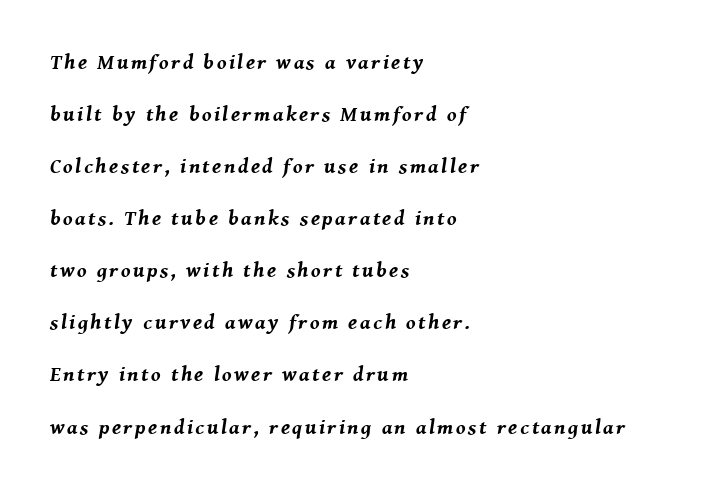
The image shows 21 px bold type, italic (leaning right); set left-aligned, loose line spacing (2.48x), not underlined.
